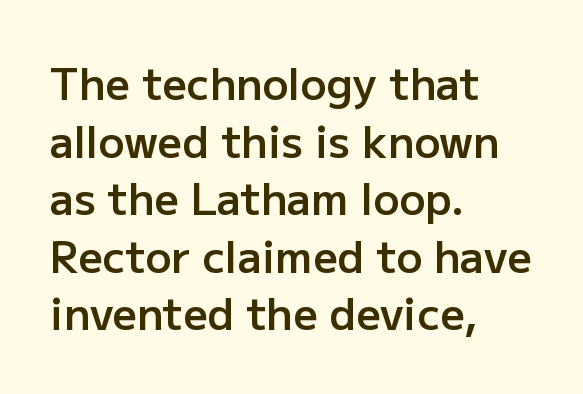
The image shows 43 px semibold sans-serif type, upright; set left-aligned, normal line spacing (1.34x), normal letter spacing, not underlined; low stroke contrast and a medium x-height.
